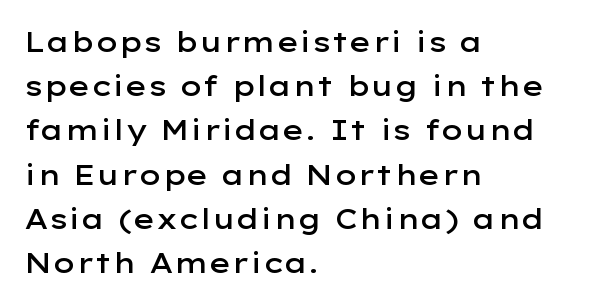
{"serif": "no", "italic": "no", "bold": "semi", "weight": "semibold", "width": "wide", "stroke_contrast": "low", "x_height": "medium", "monospaced": "no", "underline": "no", "align": "left", "line_spacing": "normal", "line_spacing_ratio": 1.58, "letter_spacing": "normal", "letter_spacing_em": 0.0, "glyph_px": 28}
